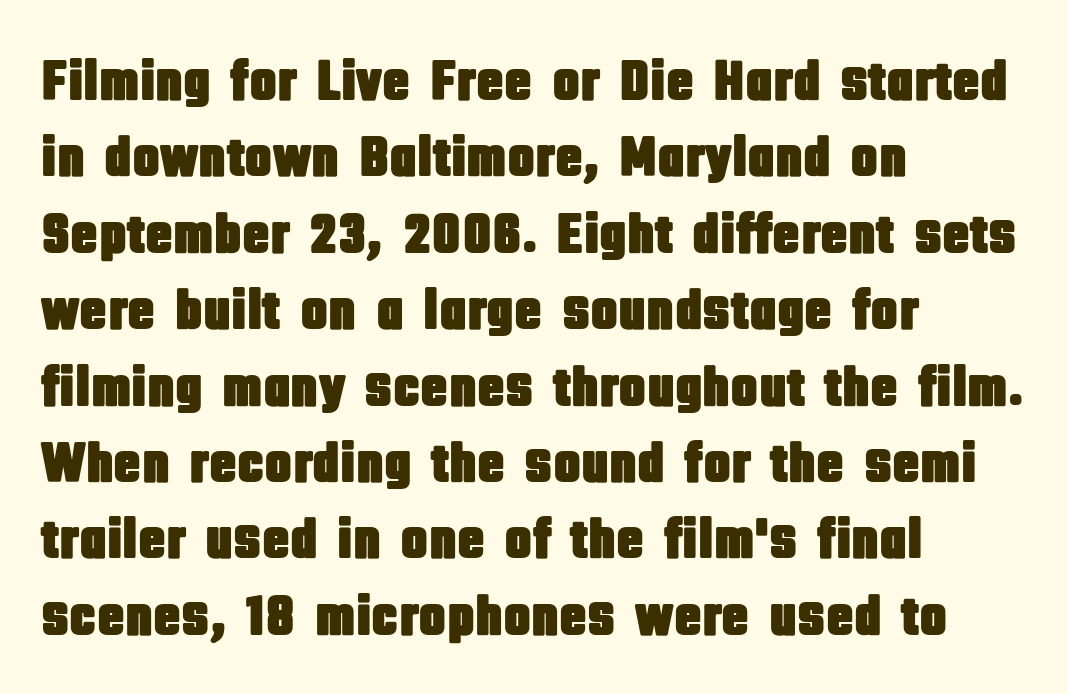
Q: Is the text italic (slanted)? A: No, it is upright.
Q: Is the typeface a serif or a sans-serif typeface? A: Sans-serif.
Q: Is the text underlined? A: No.
Q: How is the paragraph aligned? A: Left-aligned.
Q: Is the spacing between letters normal or unusually wide? A: Normal.
Q: Is the spacing between lines tight, normal or loose? A: Normal.
Q: Width (condensed, normal, or wide)? A: Condensed.
Q: Stroke contrast? A: Low.
Q: x-height? A: Large.
Q: Monospaced? A: No.
